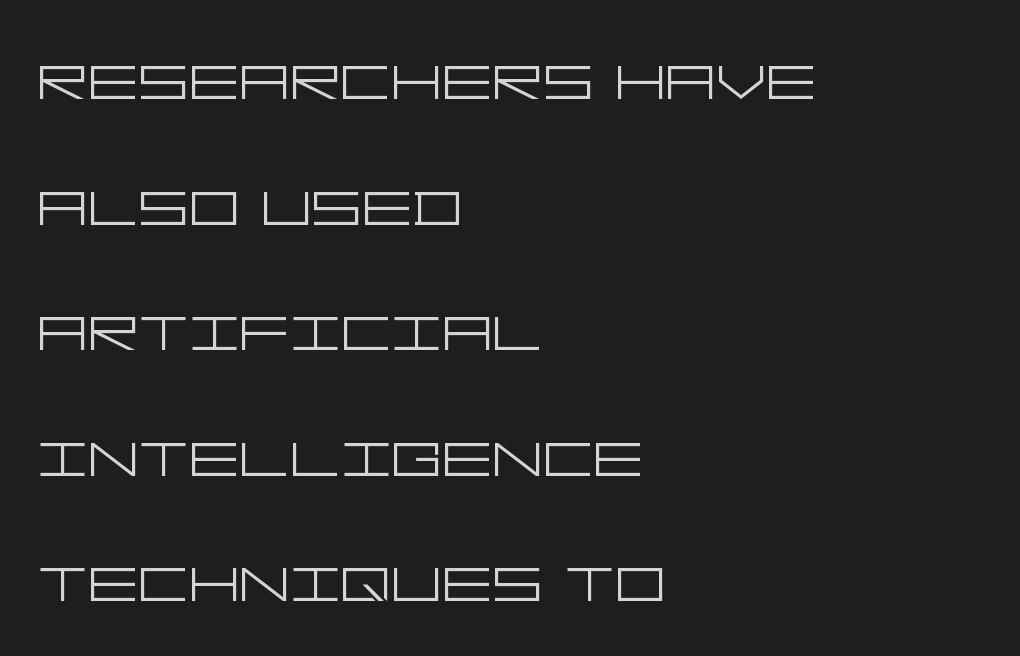
These lines were composed using upright roman letters. Just letters on the line, the space beneath them empty. Grotesque or geometric, the face here clearly has no serifs. Baseline-to-baseline distance is the conventional proportion of letter height.
